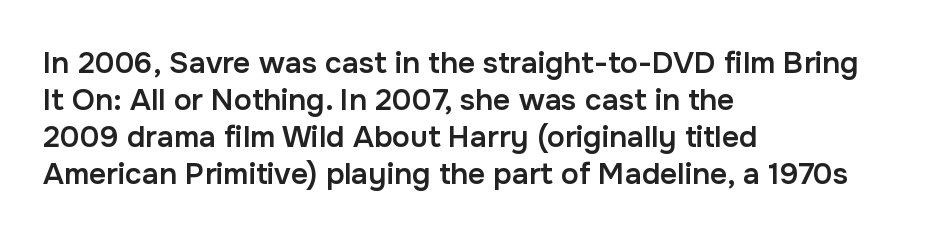
This is the in-between weight designers call semibold or demi. Inter-character spacing is left at the font's built-in metrics. The setting favours the left margin, as ordinary paragraphs usually do. Underline: absent.
